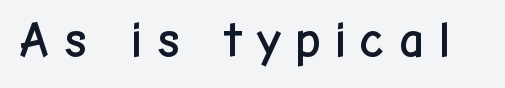
This sample has the flowing, uneven cadence of proportional lettering. Lines of text with bare space underneath. The letters carry no serifs — their stems end cleanly without finishing strokes. No italicization has been applied; the sample stays upright. Students, note that the glyphs here are deliberately spaced far apart.
